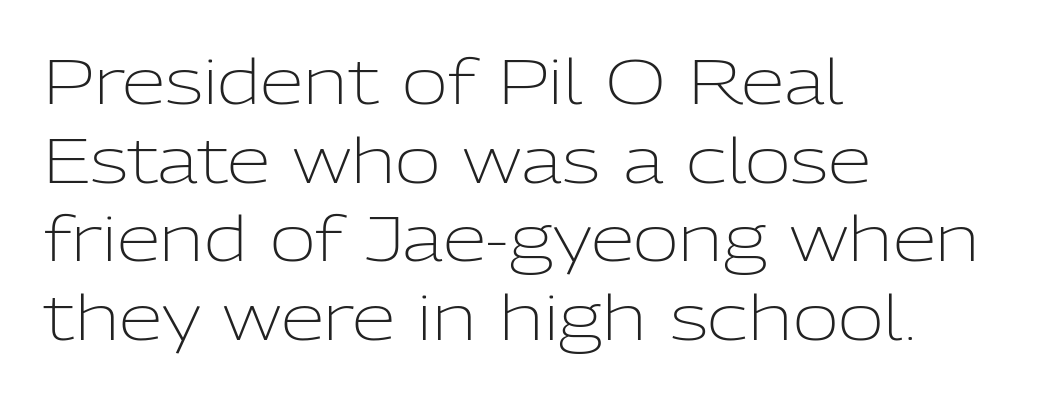
{"serif": "no", "italic": "no", "bold": "no", "weight": "light", "width": "normal", "stroke_contrast": "low", "x_height": "medium", "monospaced": "no", "underline": "no", "align": "left", "line_spacing": "normal", "line_spacing_ratio": 1.25, "letter_spacing": "normal", "letter_spacing_em": 0.0, "glyph_px": 63}
